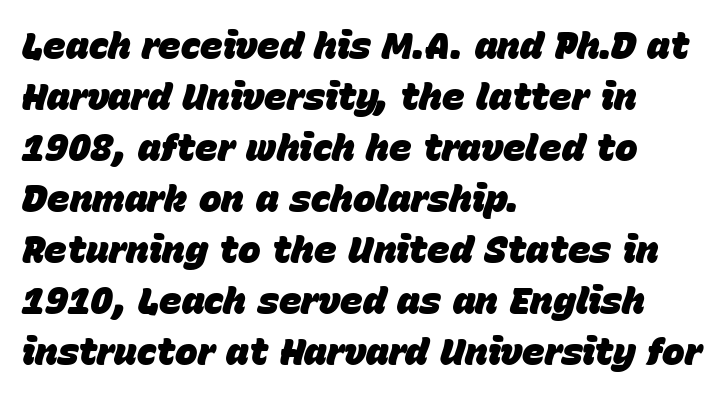
Q: Is the text bold? A: Yes.
Q: Is the text italic (slanted)? A: Yes, it leans right by about 15 degrees.
Q: Is the text underlined? A: No.
Q: How is the paragraph aligned? A: Left-aligned.
Q: Is the spacing between letters normal or unusually wide? A: Normal.
Q: Is the spacing between lines tight, normal or loose? A: Normal.
Q: Width (condensed, normal, or wide)? A: Normal.
Q: Stroke contrast? A: Low.
Q: x-height? A: Large.
Q: Monospaced? A: No.
